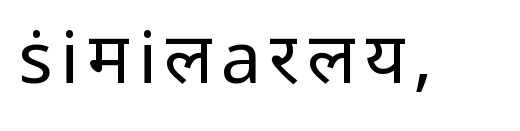
The image shows 72 px regular-weight sans-serif type, upright; set not underlined; low stroke contrast and a medium x-height.
